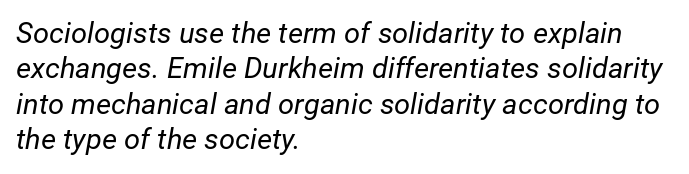
{"italic": "yes", "lean": "right", "slant_degrees": 12, "bold": "no", "weight": "regular", "width": "normal", "stroke_contrast": "low", "x_height": "medium", "monospaced": "no", "underline": "no", "align": "left", "line_spacing_ratio": 1.22, "letter_spacing": "normal", "letter_spacing_em": 0.0, "glyph_px": 29}
